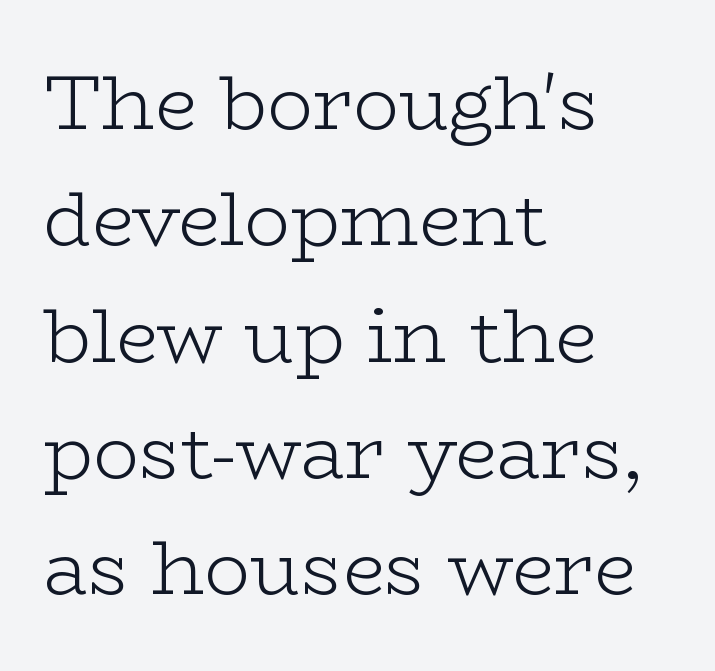
The image shows 76 px light, wide serif type, upright; set left-aligned, normal line spacing (1.53x), normal letter spacing, not underlined; low stroke contrast and a medium x-height.
